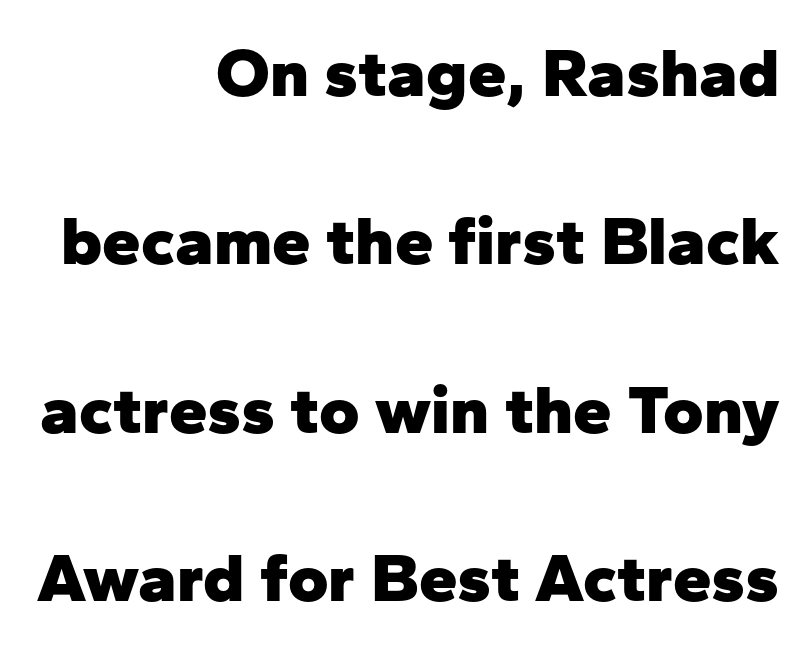
Q: Is the text bold? A: Yes.
Q: Is the text italic (slanted)? A: No, it is upright.
Q: Is the typeface a serif or a sans-serif typeface? A: Sans-serif.
Q: Is the text underlined? A: No.
Q: How is the paragraph aligned? A: Right-aligned.
Q: Is the spacing between letters normal or unusually wide? A: Normal.
Q: Is the spacing between lines tight, normal or loose? A: Loose.
Q: Width (condensed, normal, or wide)? A: Normal.
Q: Stroke contrast? A: Low.
Q: x-height? A: Medium.
Q: Monospaced? A: No.
